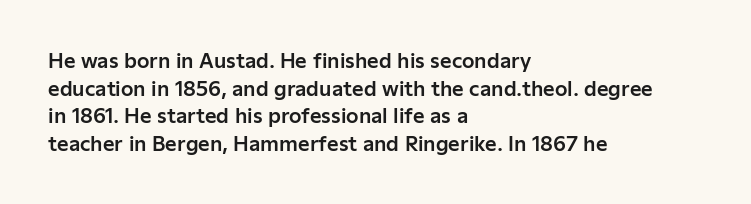
The block of text has a typical density, with ordinary space between rows. The letters stand straight up with perfectly vertical stems. Line starts are locked; line ends wander. Between one letter and the next there's only the usual sliver of space. Type without underlining.
